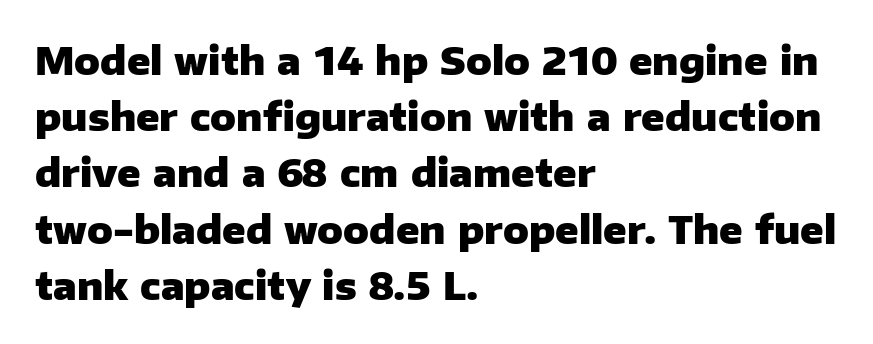
Interline gaps are of average width in this sample. All the whitespace from short lines collects on the right. Weight: bold. Varying glyph widths throughout — classic text-font behaviour. Each word holds together tightly as a unit, with standard inter-letter gaps. The space directly below the letters is spotless.
